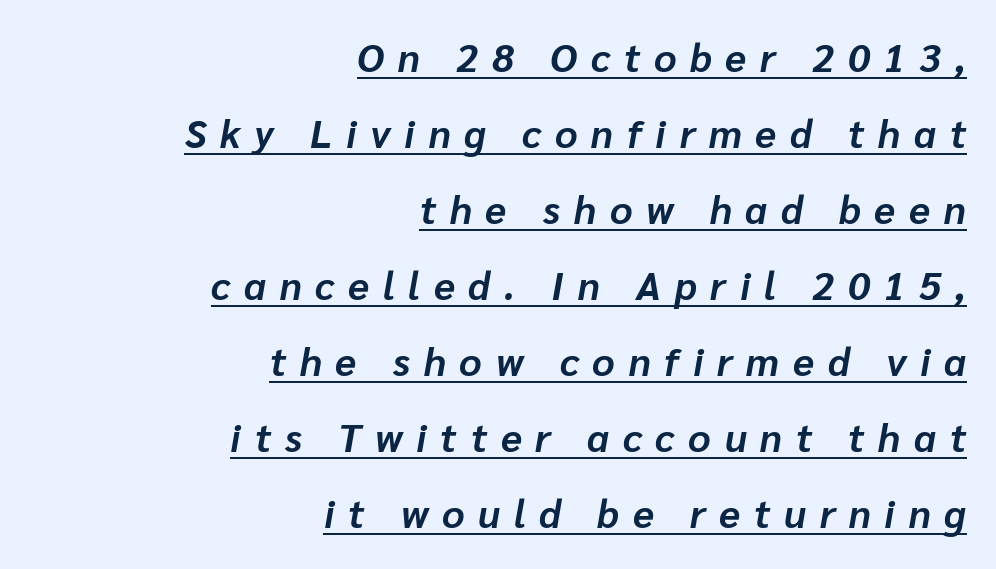
Quick note: interline space is abundant. A baseline rule has been typeset under these characters. The face used here has a pronounced slope to its letters. The compositor pushed each line to the right boundary. Do the characters align in a grid? No, the font is proportional. Loose tracking; the words dissolve into strings of separated letters.
